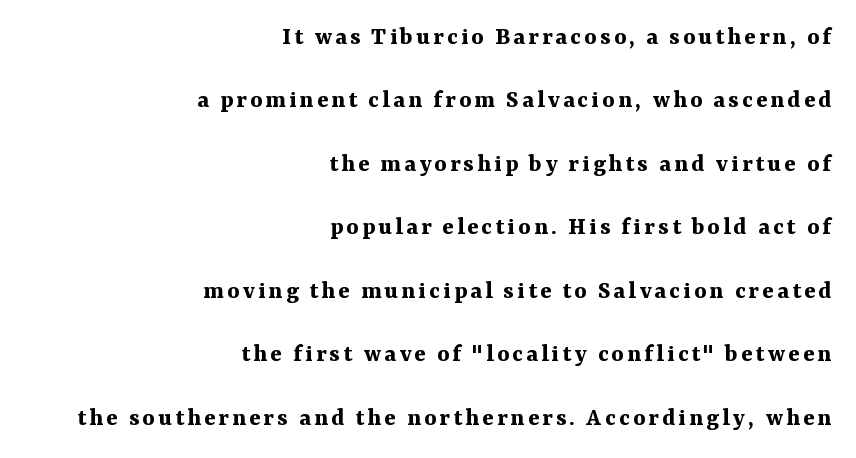
No italicization has been applied; the sample stays upright. The paragraph has a hard right edge and a soft left edge. These words are printed bold, with thick strokes throughout. Widely set lines give the paragraph a tall, airy silhouette.
